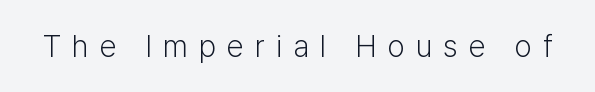
{"serif": "no", "italic": "no", "bold": "no", "weight": "light", "width": "normal", "stroke_contrast": "low", "x_height": "medium", "monospaced": "no", "underline": "no", "letter_spacing": "wide", "letter_spacing_em": 0.35, "glyph_px": 31}
